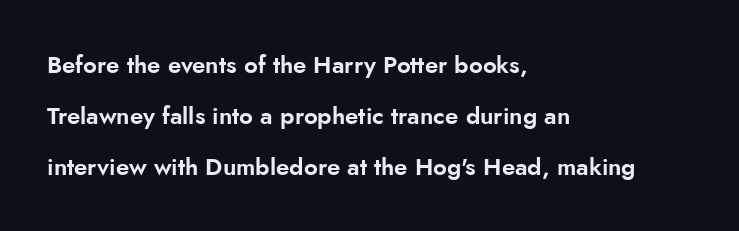
Q: Is the text italic (slanted)? A: No, it is upright.
Q: Is the text underlined? A: No.
Q: How is the paragraph aligned? A: Left-aligned.
Q: Is the spacing between letters normal or unusually wide? A: Normal.
Q: Is the spacing between lines tight, normal or loose? A: Loose.
